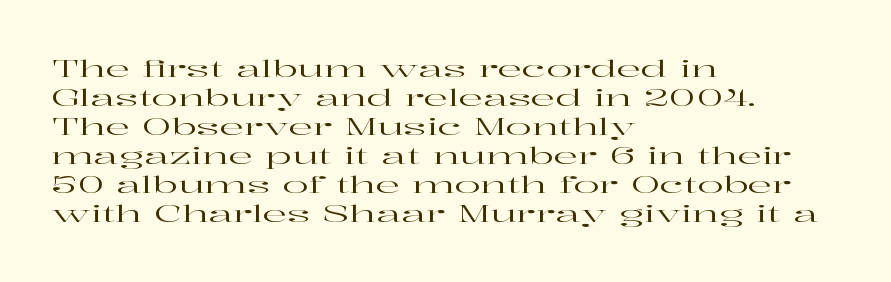
The image shows 24 px text type, upright; set left-aligned, line spacing 1.21x, normal letter spacing, not underlined.
